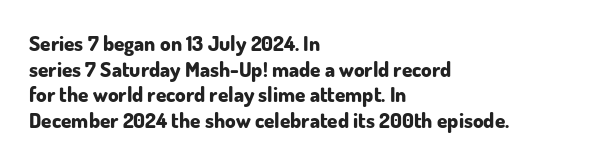
Is there any slant? The stems are plumb. The zone under the glyphs is completely vacant. Caption: bold face, heavy strokes. Each word holds together tightly as a unit, with standard inter-letter gaps. Does the copy run flush right? No — it runs flush left.
